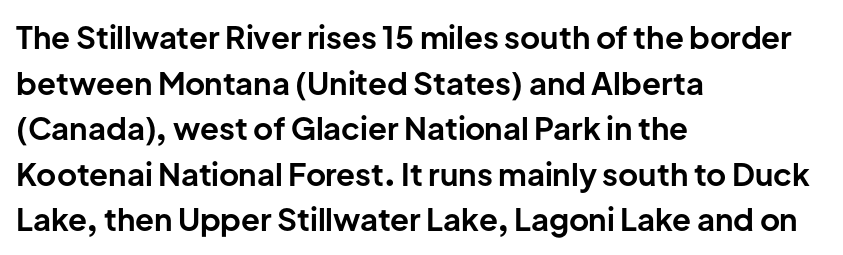
The font family rendered here belongs to the sans-serif group. The tracking reads as untouched default to a designer's eye. The specimen reads as upright at a glance. A normal amount of white space separates one row of letters from the next. The baseline area is clear. The lines are quadded left.
